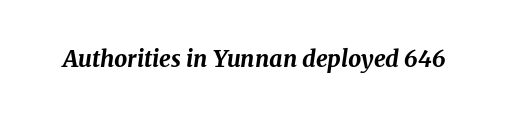
Q: Is the text bold? A: Yes.
Q: Is the text italic (slanted)? A: Yes, it leans right by about 8 degrees.
Q: Is the text underlined? A: No.
Q: Is the spacing between letters normal or unusually wide? A: Normal.
